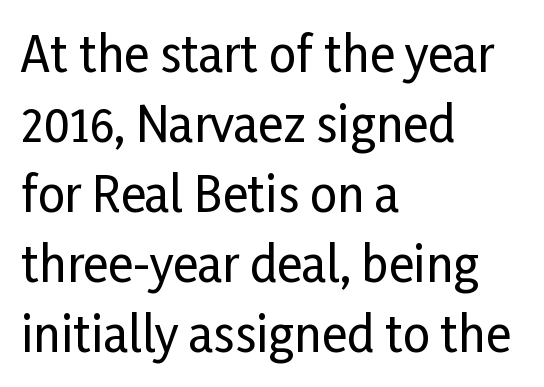
The image shows 48 px condensed sans-serif type, upright; set left-aligned, normal line spacing (1.46x), normal letter spacing, not underlined; low stroke contrast and a medium x-height.
